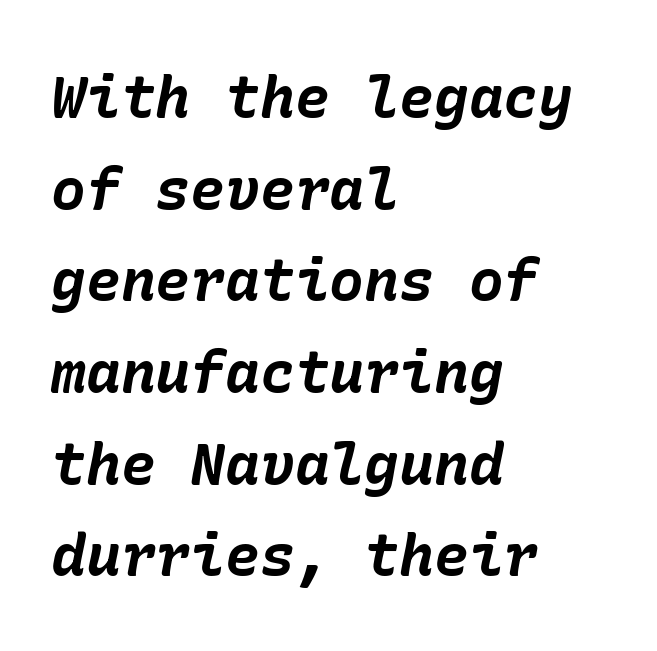
Tall strokes in this sample are angled rather than plumb. The lines are quadded left. Unmarked baselines from the first word to the last. What weight is shown? A full bold with thick strokes. Successive baselines arrive at the customary interval.
